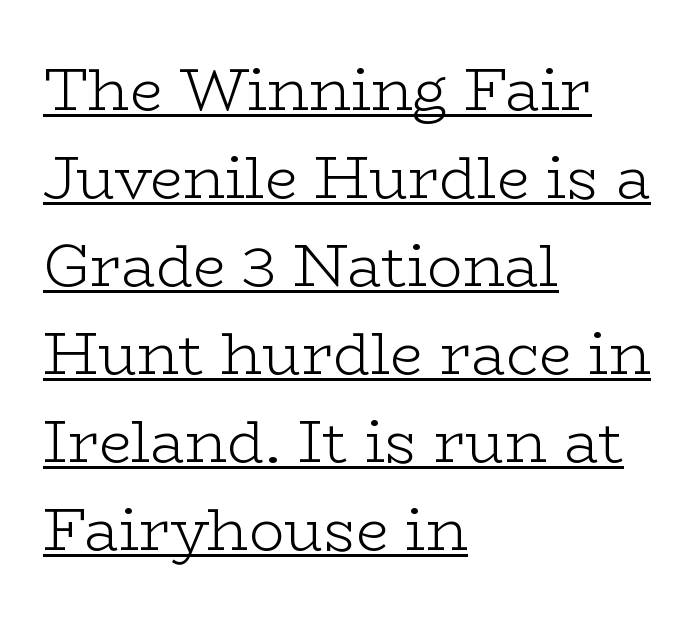
The image shows 59 px light, wide serif type, upright; set left-aligned, normal line spacing (1.49x), normal letter spacing, underlined; low stroke contrast and a medium x-height.
